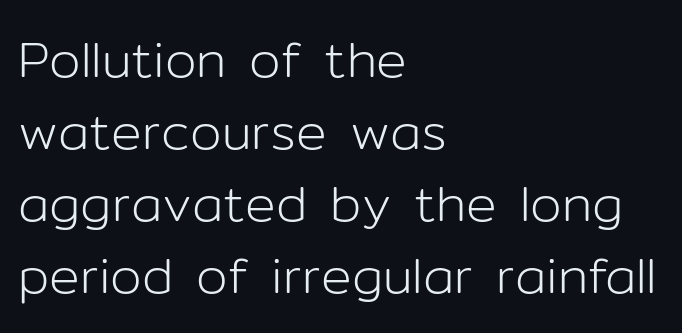
The image shows 51 px light sans-serif type, upright; set left-aligned, normal line spacing (1.41x), normal letter spacing, not underlined; low stroke contrast and a medium x-height.
